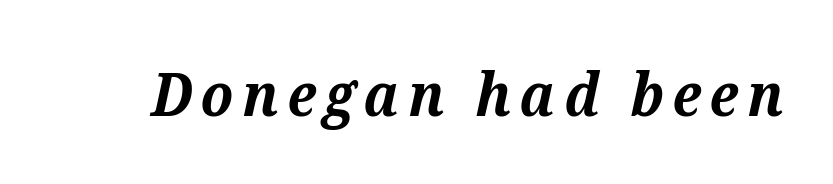
The image shows 61 px bold serif type, italic (leaning right); set not underlined; medium stroke contrast and a medium x-height.
